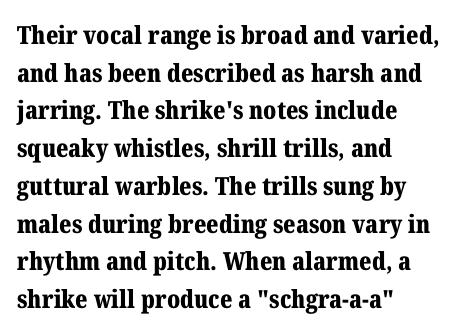
{"italic": "no", "bold": "yes", "underline": "no", "align": "left", "line_spacing": "normal", "line_spacing_ratio": 1.51, "letter_spacing": "normal", "letter_spacing_em": 0.0, "glyph_px": 25}
